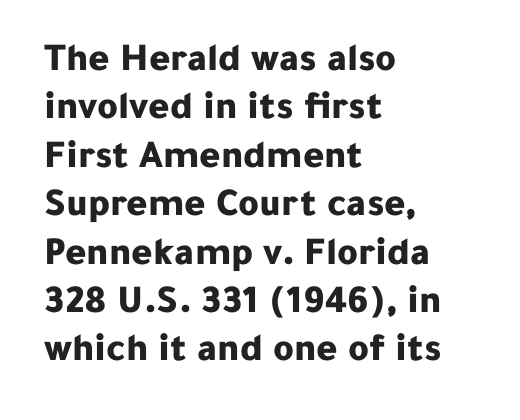
The image shows 40 px bold sans-serif type, upright; set left-aligned, line spacing 1.21x, normal letter spacing, not underlined; low stroke contrast and a medium x-height.
